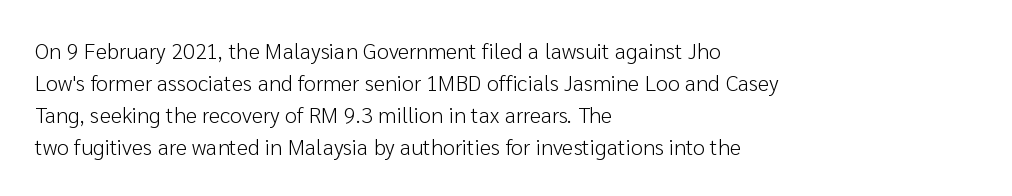
The image shows 22 px text type, upright; set left-aligned, normal line spacing (1.45x), normal letter spacing, not underlined.
